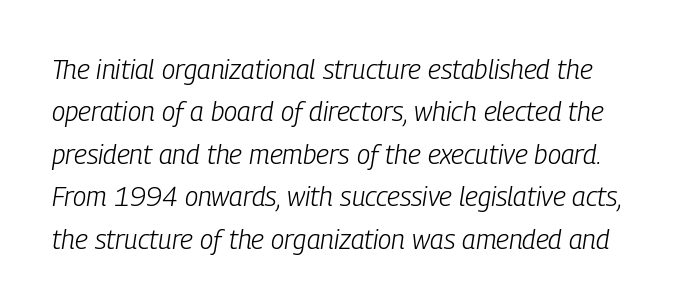
The image shows 27 px text type, italic (leaning right); set normal line spacing (1.57x), normal letter spacing, not underlined.
